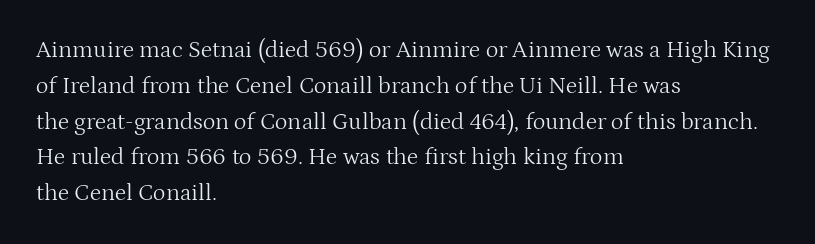
The image shows 24 px text type, upright; set left-aligned, normal line spacing (1.49x), normal letter spacing, not underlined.
